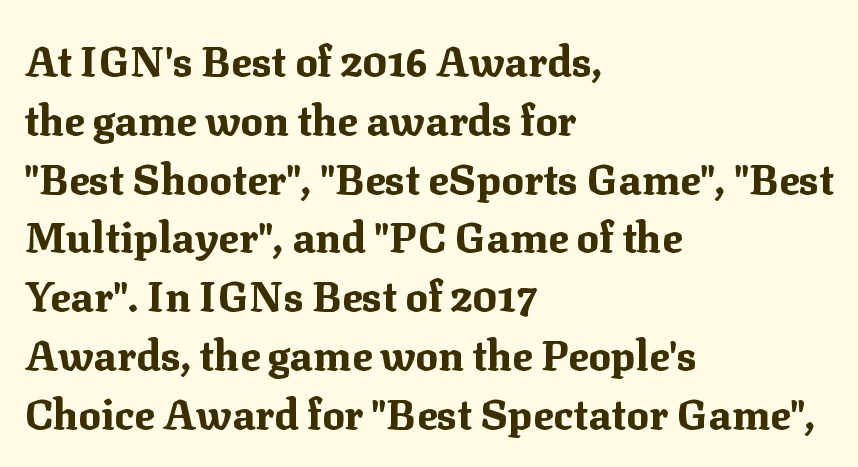
{"serif": "yes", "italic": "no", "bold": "yes", "weight": "bold", "width": "normal", "stroke_contrast": "medium", "x_height": "medium", "monospaced": "no", "underline": "no", "align": "left", "line_spacing": "normal", "line_spacing_ratio": 1.4, "letter_spacing": "normal", "letter_spacing_em": 0.0, "glyph_px": 42}
